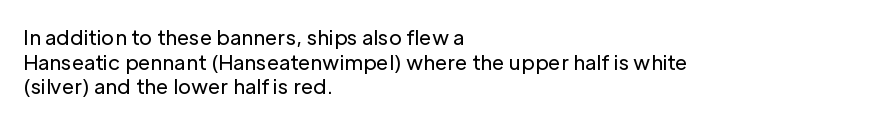
Q: Is the text bold? A: No.
Q: Is the text italic (slanted)? A: No, it is upright.
Q: Is the text underlined? A: No.
Q: How is the paragraph aligned? A: Left-aligned.
Q: Is the spacing between letters normal or unusually wide? A: Normal.
